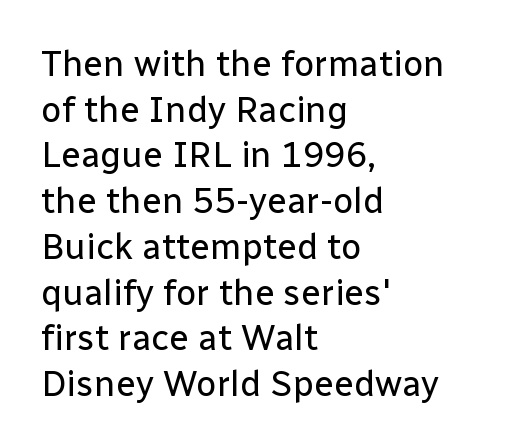
The image shows 36 px regular-weight sans-serif type, upright; set left-aligned, normal line spacing (1.27x), normal letter spacing, not underlined; low stroke contrast and a medium x-height.
